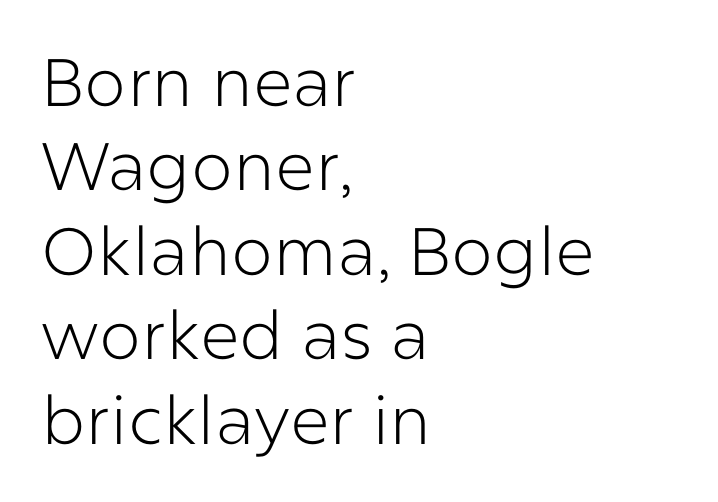
Words float on clear page, feet unadorned. You can tell it's not italic because the verticals are truly vertical. Here the designer chose a conventional face with non-uniform glyph widths. Short note: letters normally spaced. A classic flush-left, rag-right setting is used for this passage.
